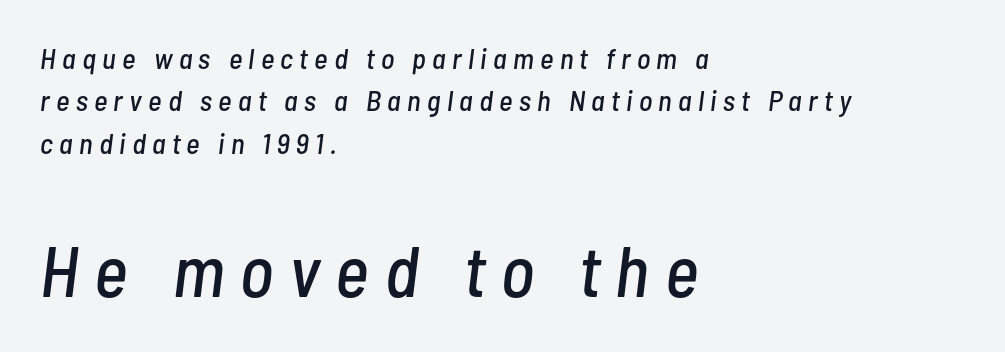
The image shows 72 px condensed type, italic (leaning right); set left-aligned, normal line spacing (1.46x), unusually wide letter spacing (+0.22 em), not underlined; the second (bottom) block is 2.48x larger; low stroke contrast and a medium x-height.
